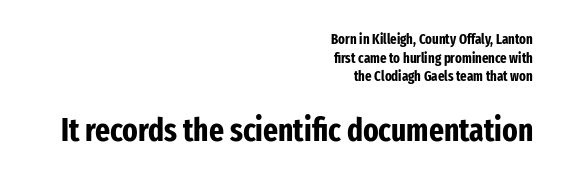
{"serif": "no", "italic": "no", "bold": "yes", "weight": "bold", "width": "condensed", "stroke_contrast": "low", "x_height": "medium", "monospaced": "no", "underline": "no", "align": "right", "line_spacing": "normal", "line_spacing_ratio": 1.33, "letter_spacing": "normal", "letter_spacing_em": 0.0, "larger_block": "second", "size_ratio": 2.29, "glyph_px": 32}
